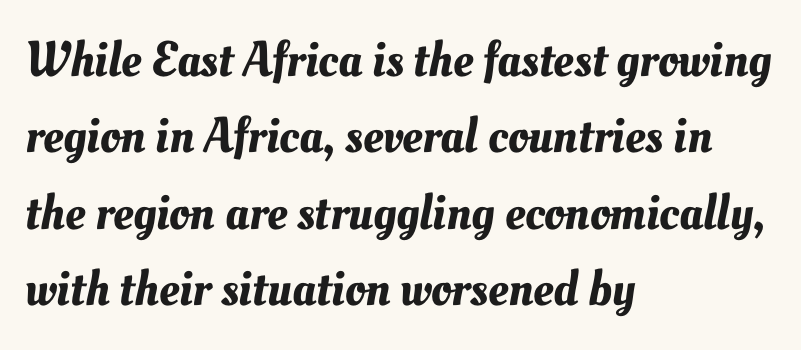
Q: Is the text underlined? A: No.
Q: How is the paragraph aligned? A: Left-aligned.
Q: Is the spacing between letters normal or unusually wide? A: Normal.
Q: Is the spacing between lines tight, normal or loose? A: Normal.
Q: Width (condensed, normal, or wide)? A: Normal.
Q: Stroke contrast? A: Medium.
Q: x-height? A: Small.
Q: Monospaced? A: No.
